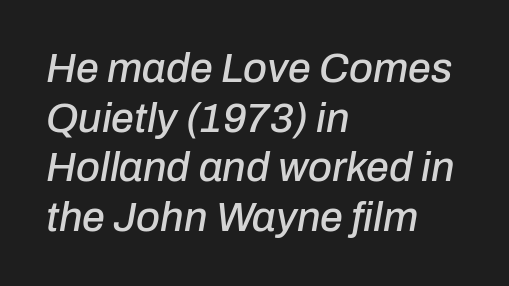
Q: Is the text italic (slanted)? A: Yes, it leans right by about 10 degrees.
Q: Is the text underlined? A: No.
Q: How is the paragraph aligned? A: Left-aligned.
Q: Is the spacing between letters normal or unusually wide? A: Normal.
Q: Width (condensed, normal, or wide)? A: Normal.
Q: Stroke contrast? A: Low.
Q: x-height? A: Medium.
Q: Monospaced? A: No.
